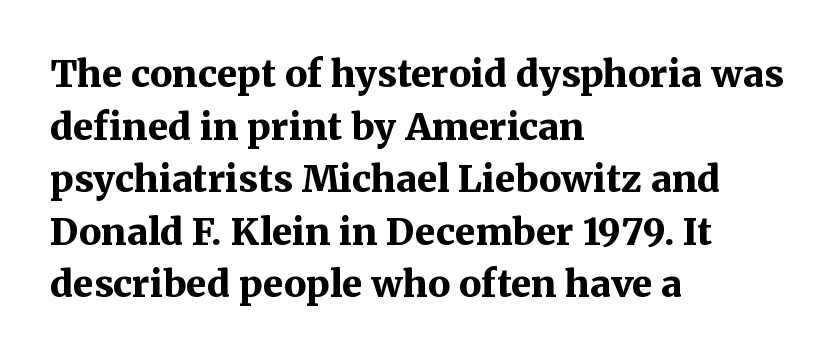
Vertically, the passage feels balanced, rows spaced as you'd expect. The passage shown is typeset with a serif family. Ordinary non-slanted type is in use. Look at the stroke-to-counter ratio: heavy, a bold. Proportional: the letters do not fall into vertical columns.
